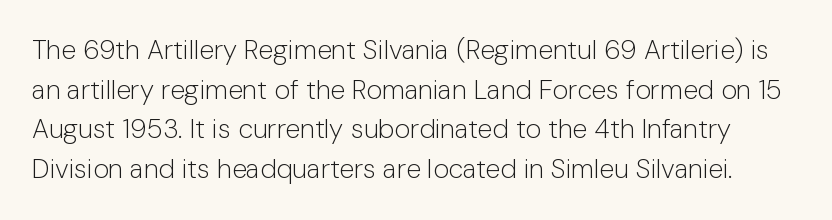
Check the space under the baseline: it is left empty. Tracking value appears to be zero — textbook default spacing. Vertical spacing — default. Weight: not bold — regular or lighter.
